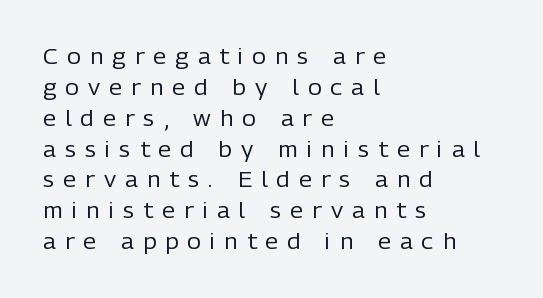
Q: Is the text bold? A: No.
Q: Is the text italic (slanted)? A: No, it is upright.
Q: Is the text underlined? A: No.
Q: How is the paragraph aligned? A: Left-aligned.
Q: Is the spacing between letters normal or unusually wide? A: Unusually wide.
Q: Is the spacing between lines tight, normal or loose? A: Normal.
